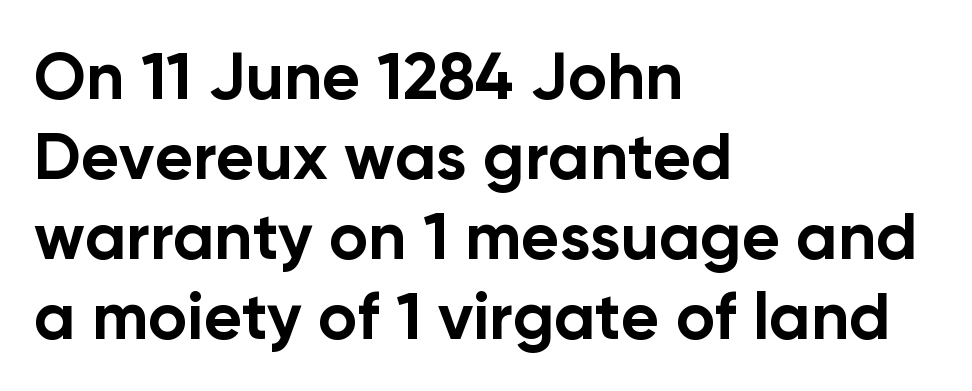
Q: Is the text bold? A: Yes.
Q: Is the text italic (slanted)? A: No, it is upright.
Q: Is the typeface a serif or a sans-serif typeface? A: Sans-serif.
Q: Is the text underlined? A: No.
Q: How is the paragraph aligned? A: Left-aligned.
Q: Is the spacing between letters normal or unusually wide? A: Normal.
Q: Width (condensed, normal, or wide)? A: Normal.
Q: Stroke contrast? A: Low.
Q: x-height? A: Medium.
Q: Monospaced? A: No.
